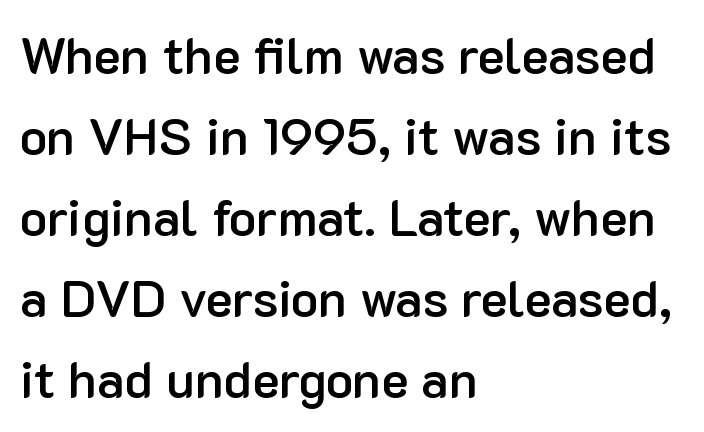
The image shows 51 px semibold sans-serif type, upright; set left-aligned, normal line spacing (1.59x), normal letter spacing, not underlined; low stroke contrast and a medium x-height.
